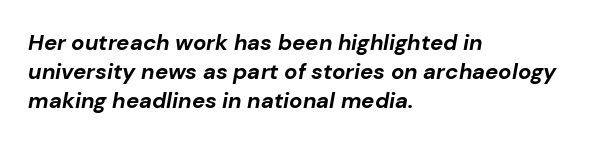
{"italic": "yes", "lean": "right", "slant_degrees": 10, "bold": "yes", "underline": "no", "align": "left", "line_spacing": "normal", "line_spacing_ratio": 1.31, "letter_spacing": "normal", "letter_spacing_em": 0.0, "glyph_px": 22}
